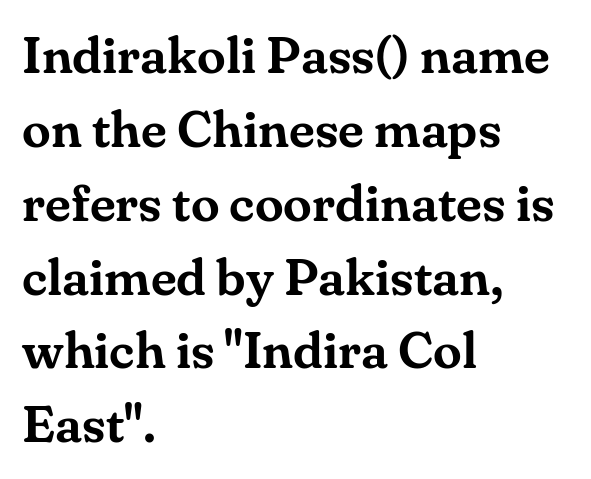
Q: Is the text italic (slanted)? A: No, it is upright.
Q: Is the typeface a serif or a sans-serif typeface? A: Serif.
Q: Is the text underlined? A: No.
Q: How is the paragraph aligned? A: Left-aligned.
Q: Is the spacing between letters normal or unusually wide? A: Normal.
Q: Is the spacing between lines tight, normal or loose? A: Normal.
Q: Width (condensed, normal, or wide)? A: Normal.
Q: Stroke contrast? A: Medium.
Q: x-height? A: Small.
Q: Monospaced? A: No.
